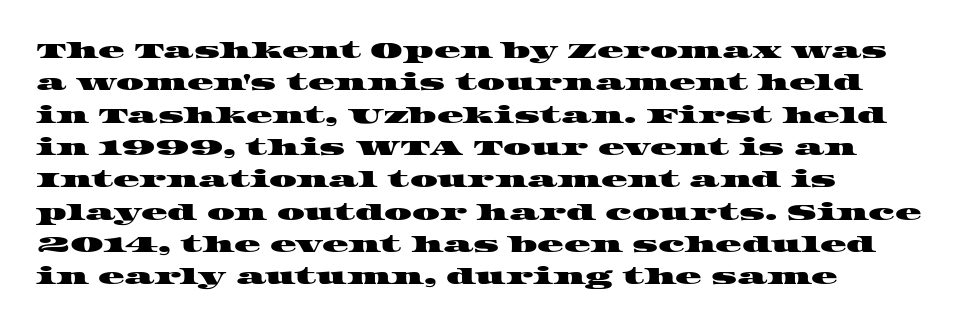
Interline gaps are of average width in this sample. Decoration check: the copy has no underline. Caption: standard tracking, unaltered.
